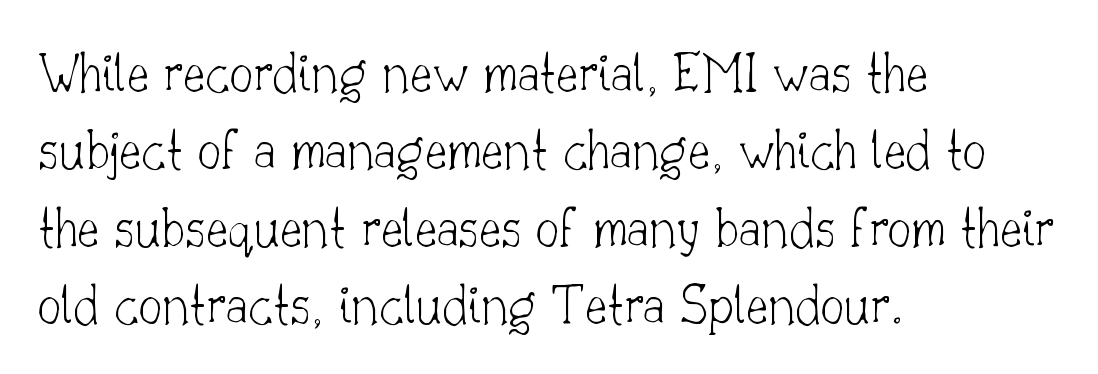
Horizontal alignment here is leftward, the default for most running prose. Is this a fixed-width face? No — the glyphs have proportional, varying widths. Stems and bowls with no extra thickness — not bold. Regarding leading, the lines here are spaced in the standard way. Glyph-to-glyph distance matches everyday printed text.
